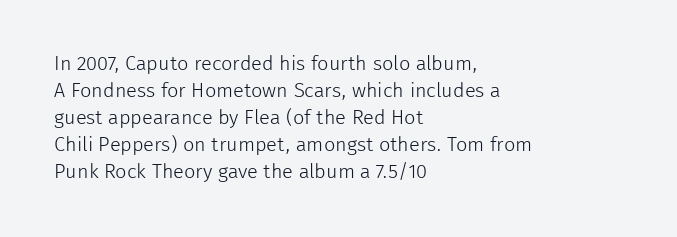
This sample uses an upright cut, with every glyph sitting square on the baseline. Reading down the column, the eye jumps a familiar distance to each next line. The horizontal fit of the characters is conventional and even. This is not heavy type; no bold has been used.
